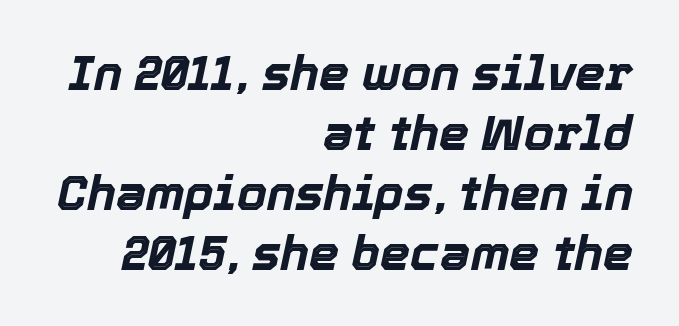
The characters look thick and weighty, a clear bold. All the whitespace from short lines collects on the left. Line spacing here is normal. Compared with ordinary roman type, these characters are visibly tilted. Think of a printed novel: that variable character pitch is what you see here.
